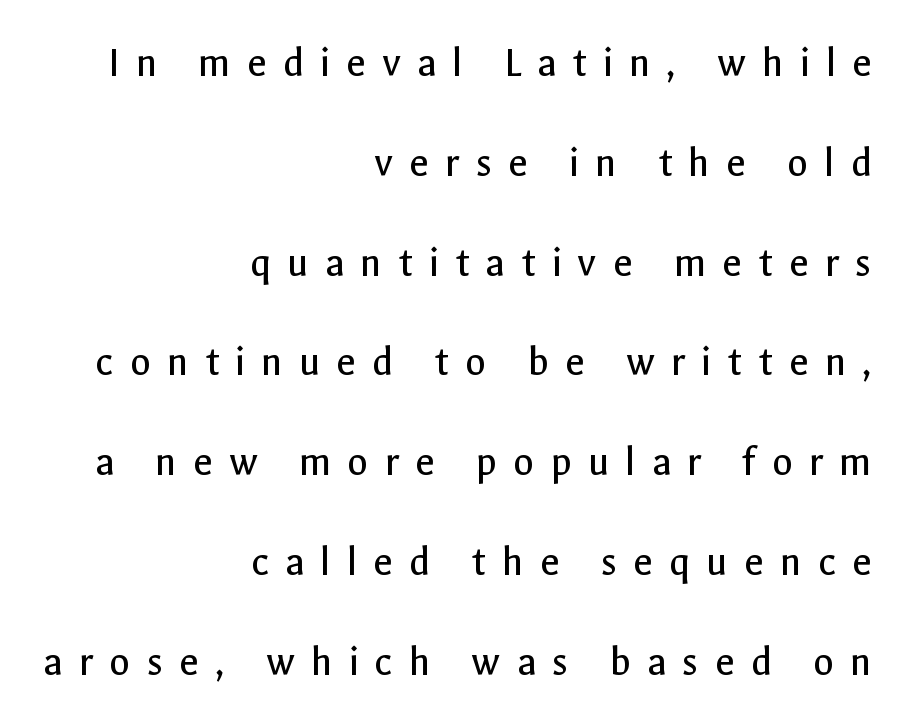
{"serif": "no", "italic": "no", "bold": "no", "weight": "regular", "width": "normal", "x_height": "medium", "monospaced": "no", "underline": "no", "align": "right", "line_spacing": "loose", "line_spacing_ratio": 2.32, "letter_spacing": "wide", "letter_spacing_em": 0.37, "glyph_px": 43}
